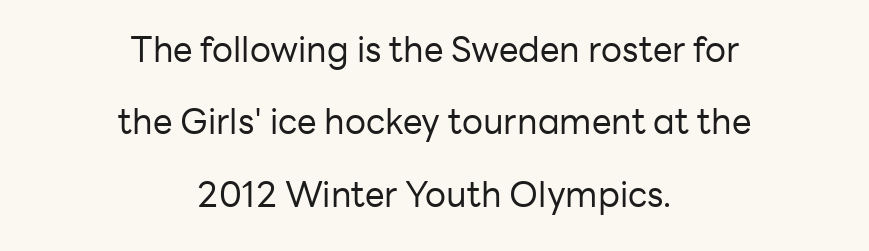
Q: Is the text bold? A: No.
Q: Is the text italic (slanted)? A: No, it is upright.
Q: Is the typeface a serif or a sans-serif typeface? A: Sans-serif.
Q: Is the text underlined? A: No.
Q: How is the paragraph aligned? A: Centered.
Q: Is the spacing between letters normal or unusually wide? A: Normal.
Q: Is the spacing between lines tight, normal or loose? A: Loose.
Q: Width (condensed, normal, or wide)? A: Normal.
Q: Stroke contrast? A: Low.
Q: x-height? A: Medium.
Q: Monospaced? A: No.
